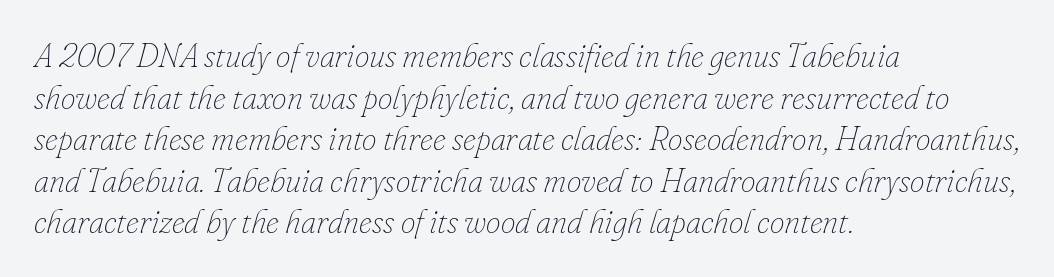
The image shows 33 px thin type, italic (leaning right); set left-aligned, normal line spacing (1.26x), normal letter spacing, not underlined; low stroke contrast and a small x-height.
